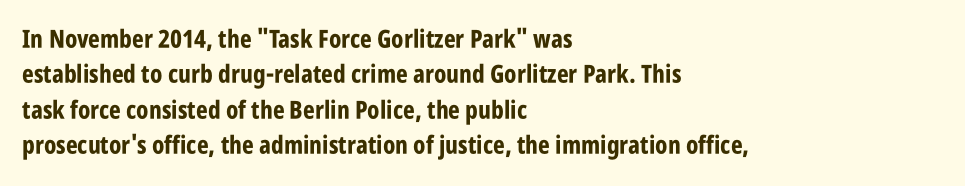
The image shows 25 px bold type, upright; set left-aligned, normal line spacing (1.42x), normal letter spacing, not underlined.
